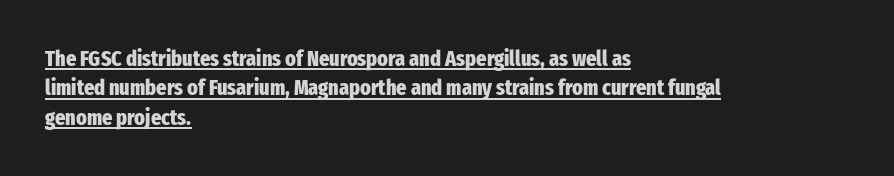
Q: Is the text bold? A: Yes.
Q: Is the text italic (slanted)? A: No, it is upright.
Q: Is the text underlined? A: Yes.
Q: How is the paragraph aligned? A: Left-aligned.
Q: Is the spacing between letters normal or unusually wide? A: Normal.
Q: Is the spacing between lines tight, normal or loose? A: Normal.
